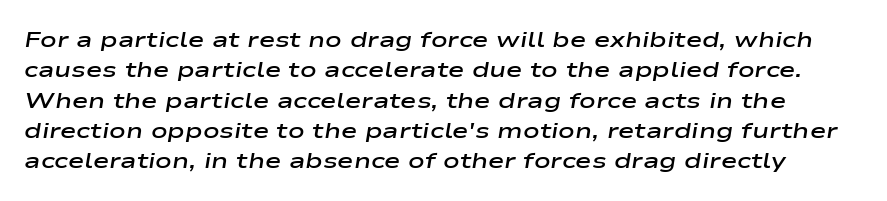
Descender tails drop into unmarked territory. The letters sit at their default tracking, neither squeezed nor spread. The typography opts for an oblique posture over an upright one. Moderately thickened strokes mark this as semibold type.
